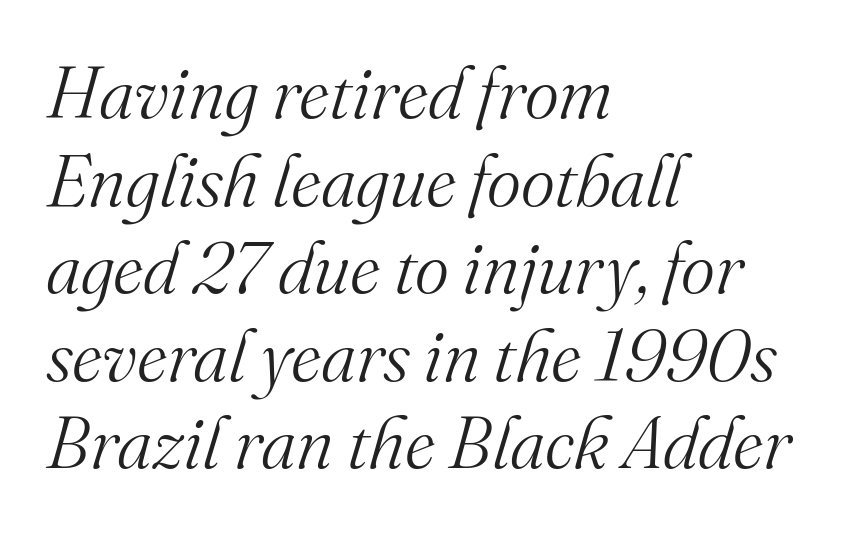
Typographically, this falls in the serif category. The ragged edge is on the right, which tells us the setting is flush left. Weight: in the light-to-regular range. Does the lettering tilt? It does — this is italic. Here the designer chose a conventional face with non-uniform glyph widths.
